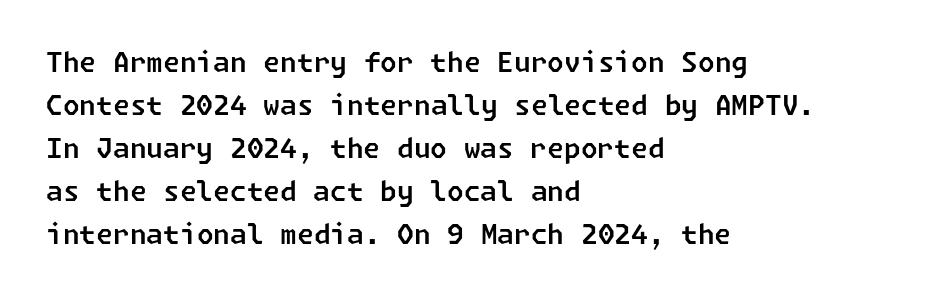
The image shows 27 px text type; set left-aligned, normal line spacing (1.59x), normal letter spacing, not underlined.
